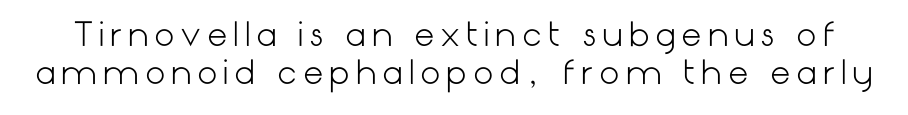
Is this a heavy cut? Hardly; it is regular or lighter. Honestly, there is no underline to notice here at all. The font family rendered here belongs to the sans-serif group. The font's upright variant was chosen for this text.
